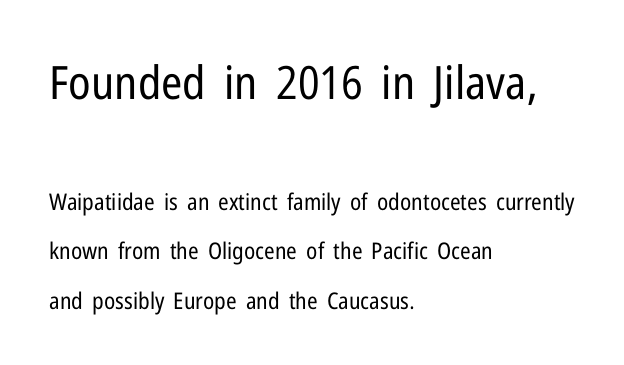
Q: Is the text bold? A: No.
Q: Is the text italic (slanted)? A: No, it is upright.
Q: Is the typeface a serif or a sans-serif typeface? A: Sans-serif.
Q: Is the text underlined? A: No.
Q: How is the paragraph aligned? A: Left-aligned.
Q: Is the spacing between letters normal or unusually wide? A: Normal.
Q: Is the spacing between lines tight, normal or loose? A: Loose.
Q: Which block of text is set in a larger size, the first (top) or the second (bottom)? A: The first (top) one.
Q: Width (condensed, normal, or wide)? A: Condensed.
Q: Stroke contrast? A: Low.
Q: x-height? A: Medium.
Q: Monospaced? A: No.
